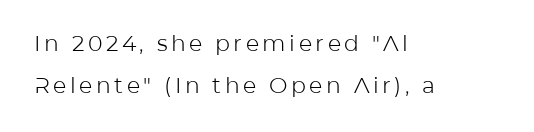
The image shows 22 px text type, upright; set left-aligned, loose line spacing (1.9x), not underlined.
